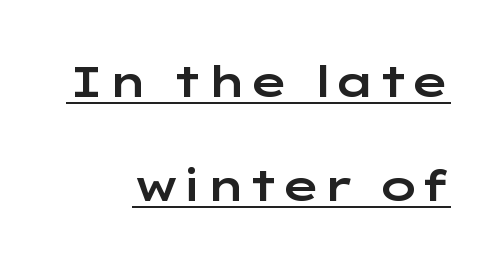
The typeface chosen for these lines omits serifs. One glance says open: line gaps are wider than usual. Somebody hit Ctrl+U on this one — the words are underlined. No italicization has been applied; the sample stays upright. Visually the block forms a straight wall on the right and a jagged coastline on the left. Characters follow at the spacing the type designer built in.
